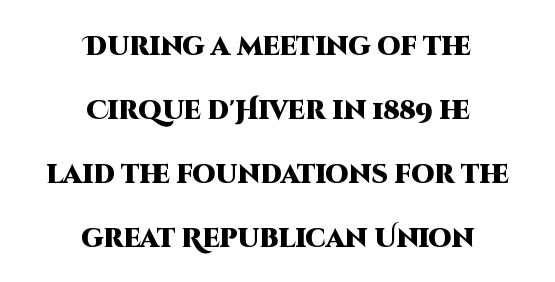
Q: Is the text bold? A: Yes.
Q: Is the text italic (slanted)? A: No, it is upright.
Q: Is the text underlined? A: No.
Q: How is the paragraph aligned? A: Centered.
Q: Is the spacing between letters normal or unusually wide? A: Normal.
Q: Is the spacing between lines tight, normal or loose? A: Loose.
